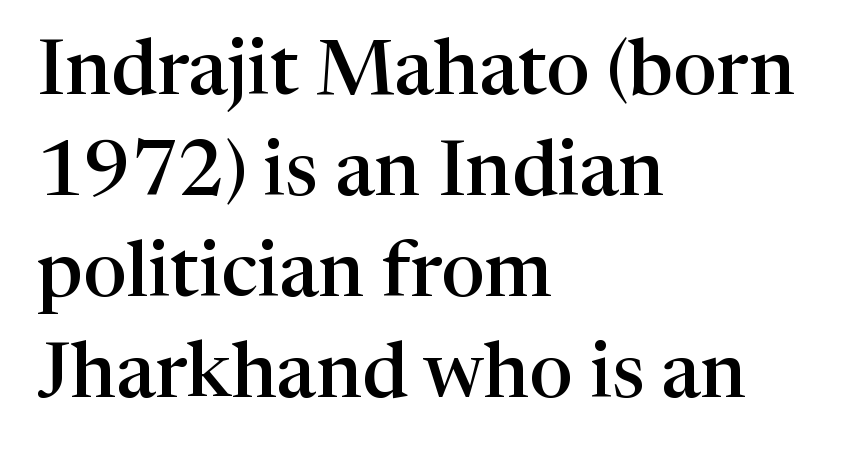
Notice how the stems are strictly vertical — no italics here. The text block is weighted toward the left margin, trailing off unevenly rightward. The rows are spaced the way most documents space them. The rendering uses natural spacing where letterforms have individual widths.
